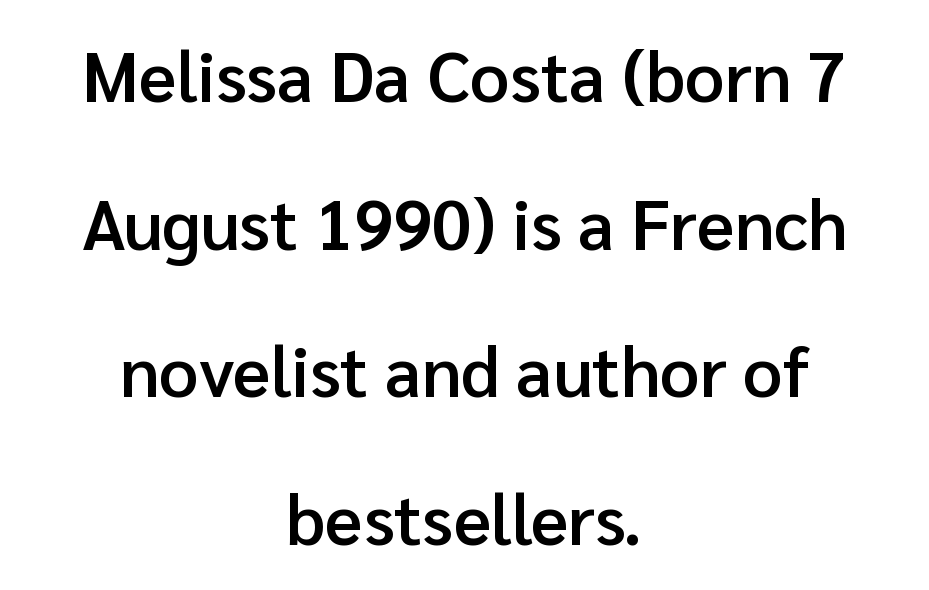
{"serif": "no", "italic": "no", "bold": "semi", "weight": "semibold", "width": "normal", "stroke_contrast": "low", "x_height": "medium", "monospaced": "no", "underline": "no", "align": "center", "line_spacing": "loose", "line_spacing_ratio": 2.11, "letter_spacing": "normal", "letter_spacing_em": 0.0, "glyph_px": 70}
